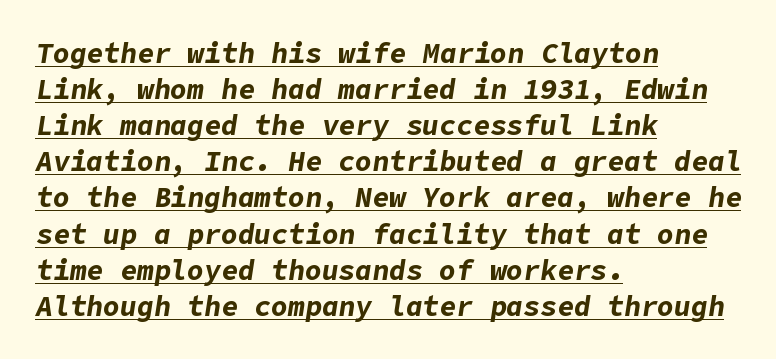
Students, this is bold: see how much ink each stroke carries. Typeset ragged right — the left edge is the straight one. What stands out about the letter spacing? Nothing — it is the standard amount. Compared with typical paragraphs, the rows here are spaced about the same. Characters are canted at an angle relative to the baseline's perpendicular.
